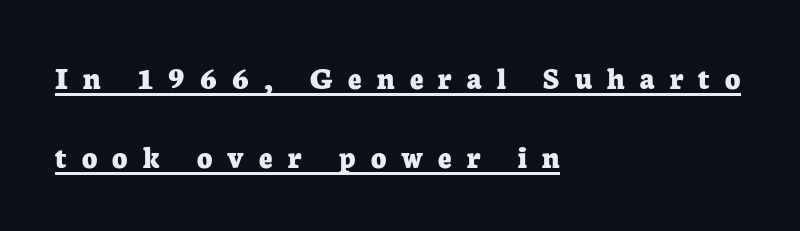
{"serif": "yes", "italic": "no", "bold": "yes", "weight": "bold", "width": "normal", "stroke_contrast": "low", "x_height": "medium", "monospaced": "no", "underline": "yes", "align": "left", "line_spacing": "loose", "line_spacing_ratio": 2.39, "letter_spacing": "wide", "letter_spacing_em": 0.46, "glyph_px": 33}
